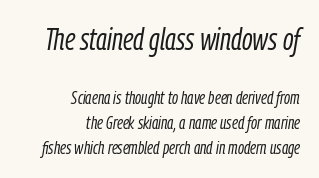
The image shows 31 px light, condensed type, italic (leaning right); set right-aligned, normal line spacing (1.37x), normal letter spacing, not underlined; the first (top) block is 1.72x larger; low stroke contrast and a medium x-height.
